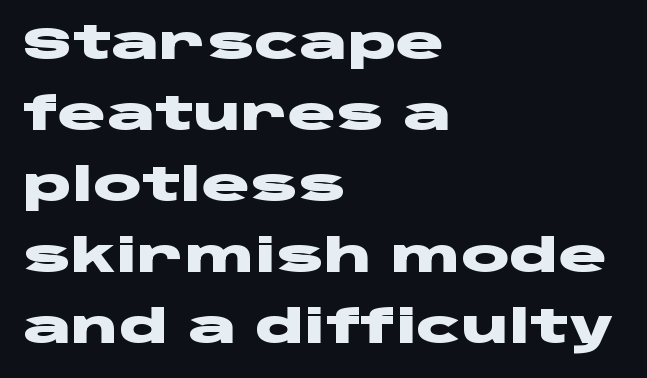
Compared with an ordinary text face, these strokes are far heavier — a full bold. Unmarked baselines from the first word to the last. Does the leading feel generous? No, just average. Upright lettering throughout. The letters carry no serifs — their stems end cleanly without finishing strokes.
